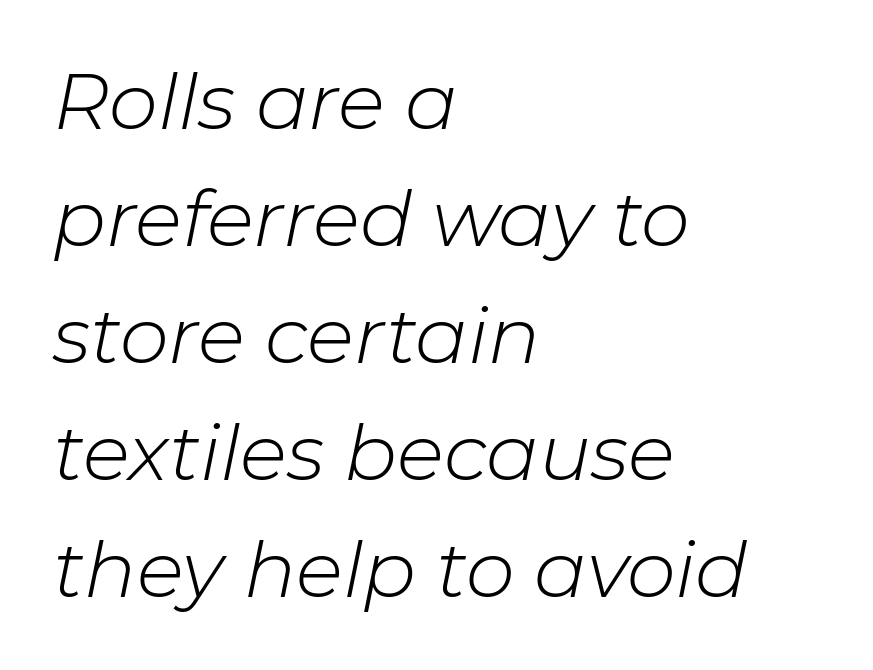
The horizontal fit of the characters is conventional and even. Stems here are at most as thick as an everyday book face. Bare-footed words on every line. Visually the block forms a straight wall on the left and a jagged coastline on the right. These lines sit exactly where default settings would place them. The axis of the letterforms is tilted away from vertical.
